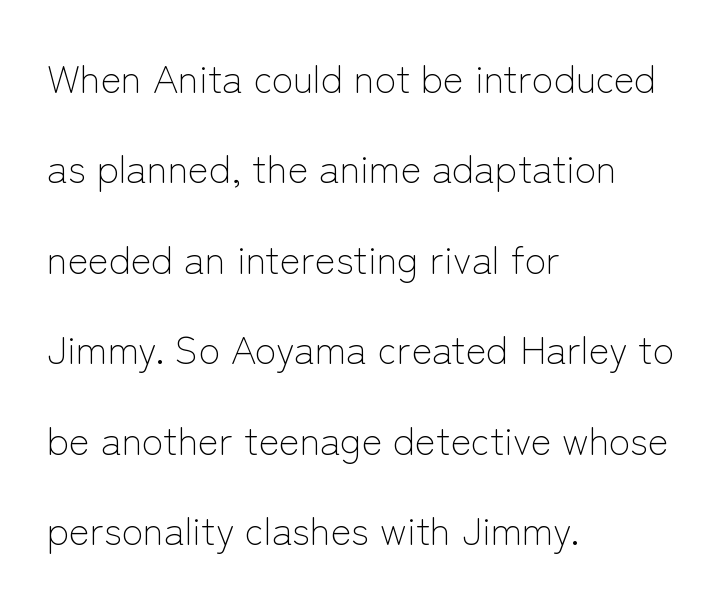
Spacing verdict: proportional, widths tailored to each character. If you measured baseline to baseline, you'd find a long distance. Between one letter and the next there's only the usual sliver of space. Each stroke keeps to a modest, everyday thickness or less. Reading down the block, your eye returns to a fixed left position each line.
